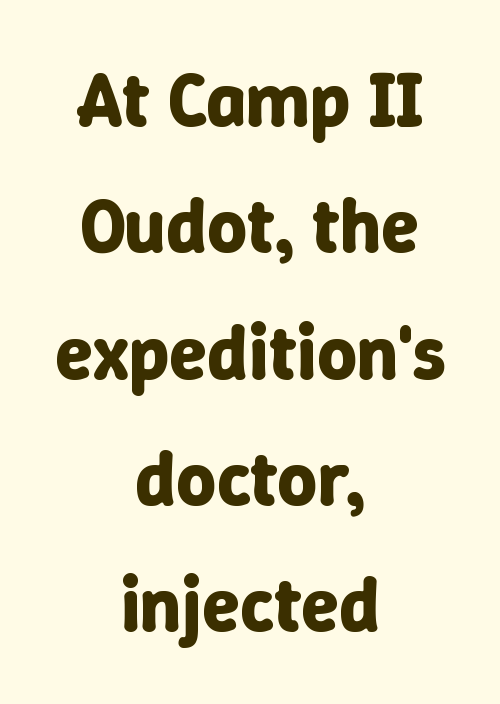
Q: Is the text bold? A: Yes.
Q: Is the text italic (slanted)? A: No, it is upright.
Q: Is the text underlined? A: No.
Q: How is the paragraph aligned? A: Centered.
Q: Is the spacing between letters normal or unusually wide? A: Normal.
Q: Is the spacing between lines tight, normal or loose? A: Normal.
Q: Width (condensed, normal, or wide)? A: Normal.
Q: Stroke contrast? A: Low.
Q: x-height? A: Medium.
Q: Monospaced? A: No.
